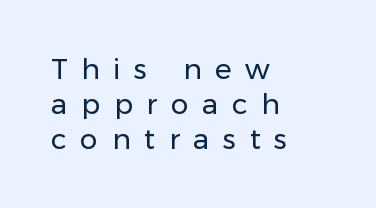
Q: Is the text bold? A: No.
Q: Is the text italic (slanted)? A: No, it is upright.
Q: Is the typeface a serif or a sans-serif typeface? A: Sans-serif.
Q: Is the text underlined? A: No.
Q: How is the paragraph aligned? A: Left-aligned.
Q: Is the spacing between letters normal or unusually wide? A: Unusually wide.
Q: Is the spacing between lines tight, normal or loose? A: Normal.
Q: Width (condensed, normal, or wide)? A: Normal.
Q: Stroke contrast? A: Low.
Q: x-height? A: Medium.
Q: Monospaced? A: No.
